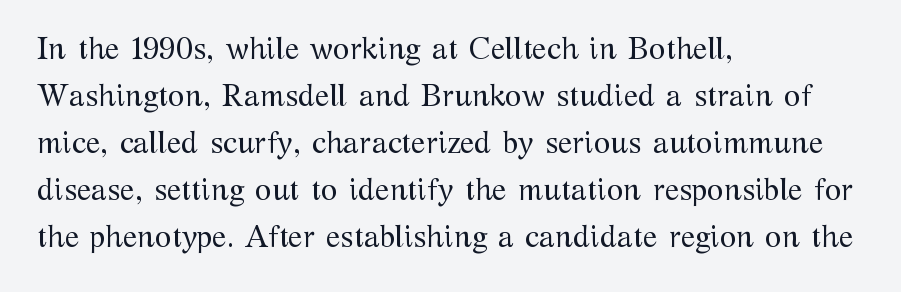
{"serif": "yes", "italic": "no", "bold": "no", "weight": "regular", "width": "normal", "stroke_contrast": "medium", "x_height": "medium", "monospaced": "no", "underline": "no", "align": "left", "line_spacing": "normal", "line_spacing_ratio": 1.57, "letter_spacing": "normal", "letter_spacing_em": 0.0, "glyph_px": 30}
